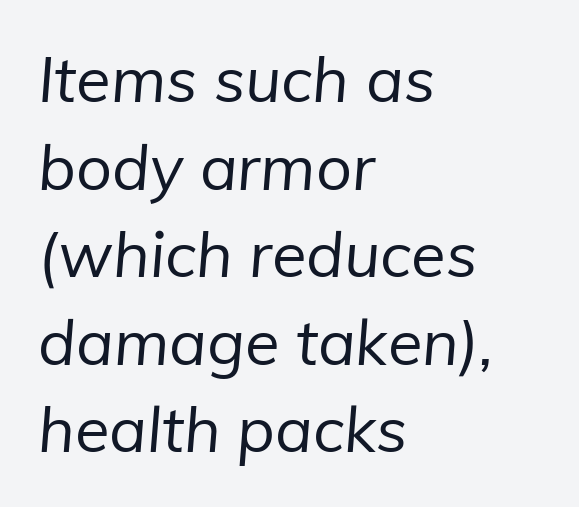
The passage shown is typed in a proportional face where columns would drift. The lines sit at an ordinary, default distance from one another. Inter-character spacing is left at the font's built-in metrics. Examine the stroke ends and you'll find no serifs. If you drew a ruler down the left edge, every line would touch it. The passage shown is not bold in any degree.
